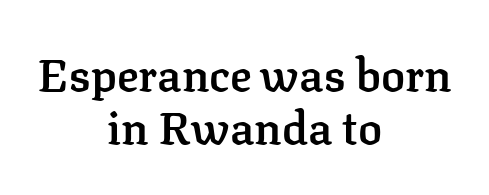
The image shows 45 px semibold serif type, upright; set centered, line spacing 1.18x, normal letter spacing, not underlined; low stroke contrast and a medium x-height.
